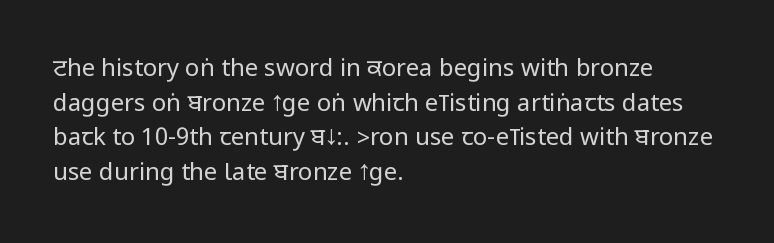
{"italic": "no", "bold": "no", "underline": "no", "align": "left", "line_spacing": "normal", "line_spacing_ratio": 1.44, "letter_spacing": "normal", "letter_spacing_em": 0.0, "glyph_px": 24}
